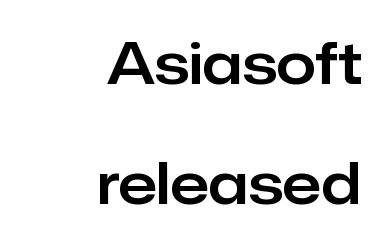
The image shows 57 px sans-serif type, upright; set right-aligned, loose line spacing (2.11x), normal letter spacing, not underlined; low stroke contrast and a medium x-height.
